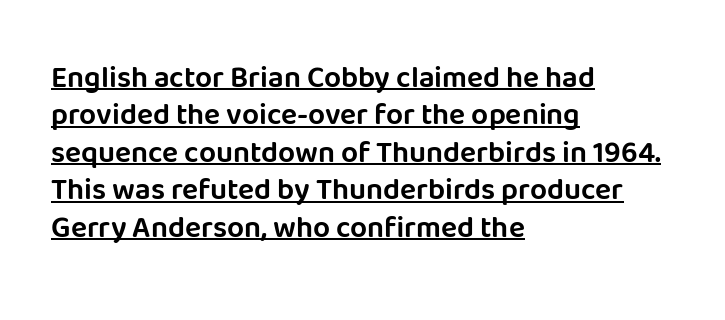
The image shows 30 px sans-serif type, upright; set left-aligned, normal line spacing (1.25x), normal letter spacing, underlined; low stroke contrast and a large x-height.
